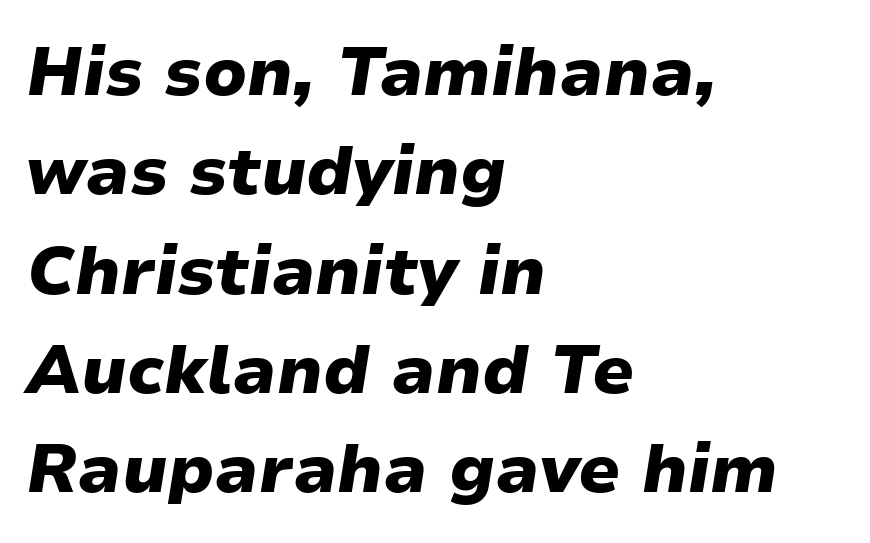
Q: Is the text bold? A: Yes.
Q: Is the text italic (slanted)? A: Yes, it leans right by about 9 degrees.
Q: Is the text underlined? A: No.
Q: How is the paragraph aligned? A: Left-aligned.
Q: Is the spacing between letters normal or unusually wide? A: Normal.
Q: Is the spacing between lines tight, normal or loose? A: Normal.
Q: Width (condensed, normal, or wide)? A: Normal.
Q: Stroke contrast? A: Low.
Q: x-height? A: Medium.
Q: Monospaced? A: No.
